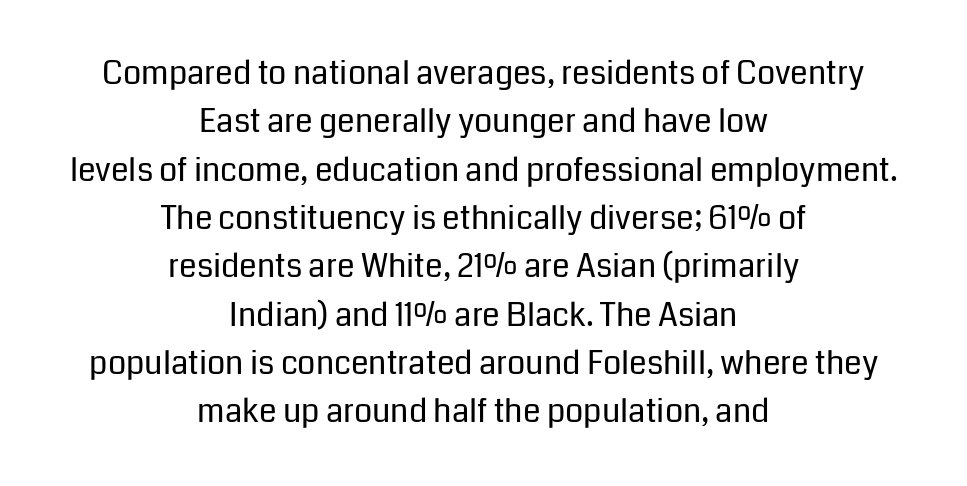
Q: Is the text bold? A: No.
Q: Is the text italic (slanted)? A: No, it is upright.
Q: Is the typeface a serif or a sans-serif typeface? A: Sans-serif.
Q: Is the text underlined? A: No.
Q: How is the paragraph aligned? A: Centered.
Q: Is the spacing between letters normal or unusually wide? A: Normal.
Q: Is the spacing between lines tight, normal or loose? A: Normal.
Q: Width (condensed, normal, or wide)? A: Normal.
Q: Stroke contrast? A: Low.
Q: x-height? A: Medium.
Q: Monospaced? A: No.
